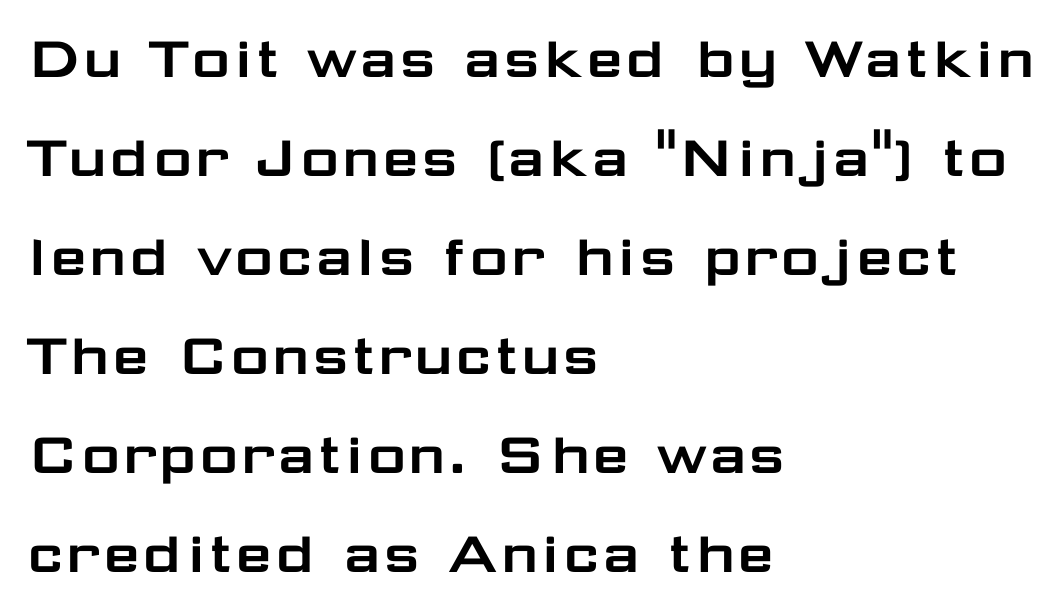
Q: Is the text italic (slanted)? A: No, it is upright.
Q: Is the typeface a serif or a sans-serif typeface? A: Sans-serif.
Q: Is the text underlined? A: No.
Q: How is the paragraph aligned? A: Left-aligned.
Q: Is the spacing between letters normal or unusually wide? A: Normal.
Q: Is the spacing between lines tight, normal or loose? A: Normal.
Q: Width (condensed, normal, or wide)? A: Wide.
Q: Stroke contrast? A: Low.
Q: x-height? A: Medium.
Q: Monospaced? A: No.
